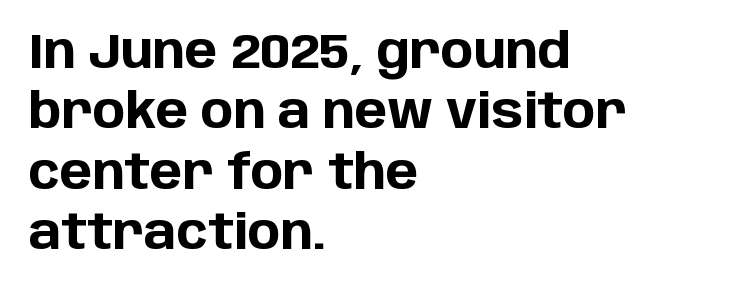
{"serif": "no", "italic": "no", "bold": "yes", "weight": "bold", "width": "normal", "stroke_contrast": "low", "x_height": "large", "monospaced": "no", "underline": "no", "align": "left", "line_spacing_ratio": 1.23, "letter_spacing": "normal", "letter_spacing_em": 0.0, "glyph_px": 49}
